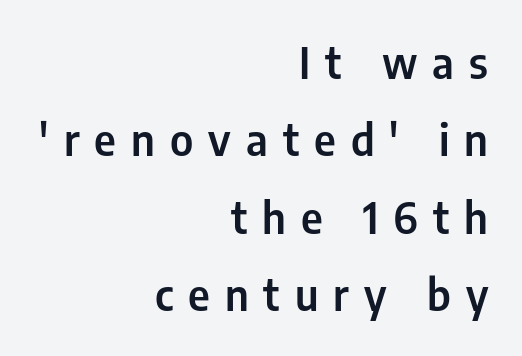
{"serif": "no", "italic": "no", "width": "condensed", "stroke_contrast": "low", "x_height": "medium", "monospaced": "no", "underline": "no", "align": "right", "line_spacing_ratio": 1.8, "letter_spacing": "wide", "letter_spacing_em": 0.35, "glyph_px": 43}
